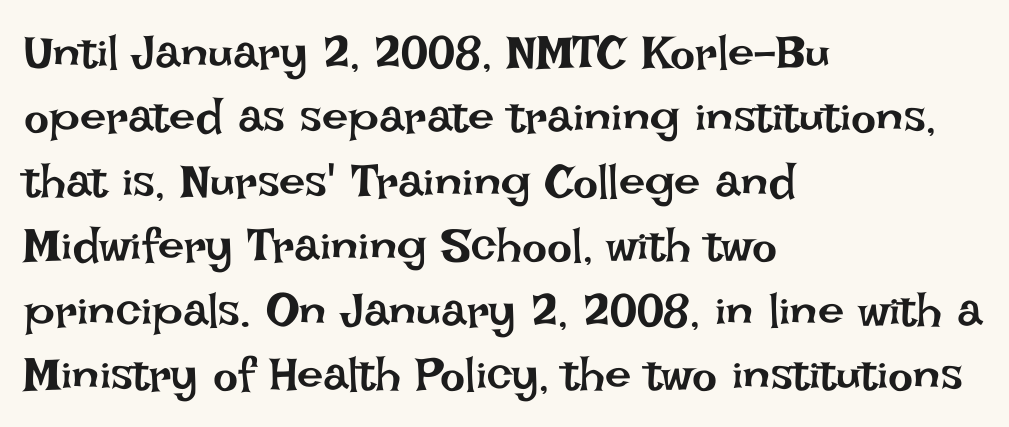
Reading down the column, the eye jumps a familiar distance to each next line. The space beneath each line is pristine and unruled. Compared with typical body copy, the letter spacing here is the same. Is this a fixed-width face? No — the glyphs have proportional, varying widths. When letters stand straight like this, we call the style roman or upright.
